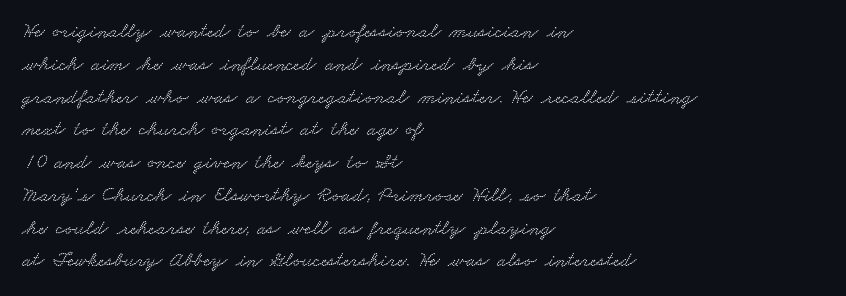
The image shows 21 px text type; set left-aligned, normal line spacing (1.56x), normal letter spacing, not underlined.
